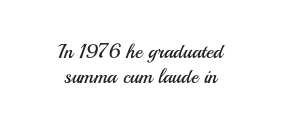
{"bold": "no", "underline": "no", "align": "center", "line_spacing_ratio": 1.24, "letter_spacing": "normal", "letter_spacing_em": 0.0, "glyph_px": 20}
